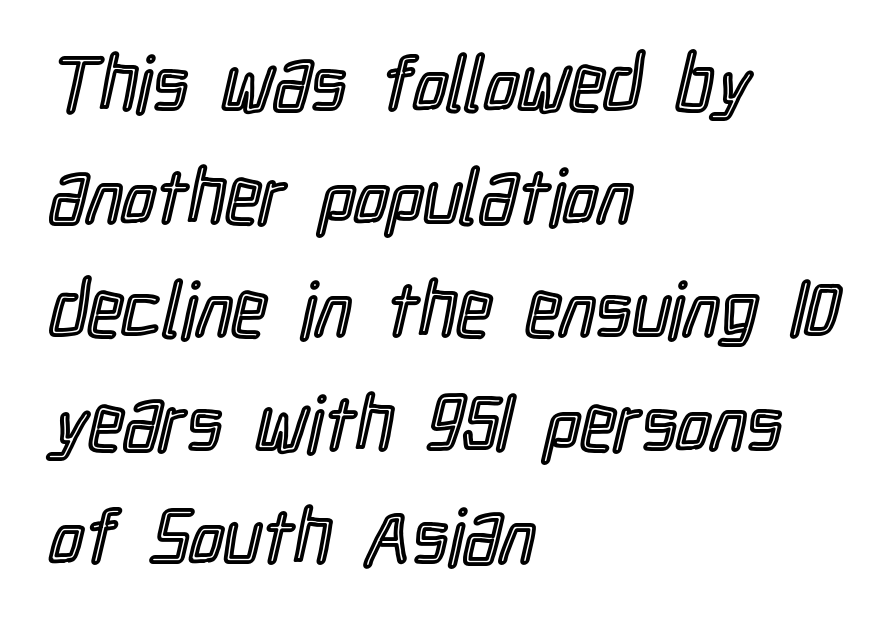
Q: Is the text italic (slanted)? A: Yes.
Q: Is the text underlined? A: No.
Q: How is the paragraph aligned? A: Left-aligned.
Q: Is the spacing between letters normal or unusually wide? A: Normal.
Q: Is the spacing between lines tight, normal or loose? A: Normal.
Q: Width (condensed, normal, or wide)? A: Condensed.
Q: x-height? A: Medium.
Q: Monospaced? A: No.
